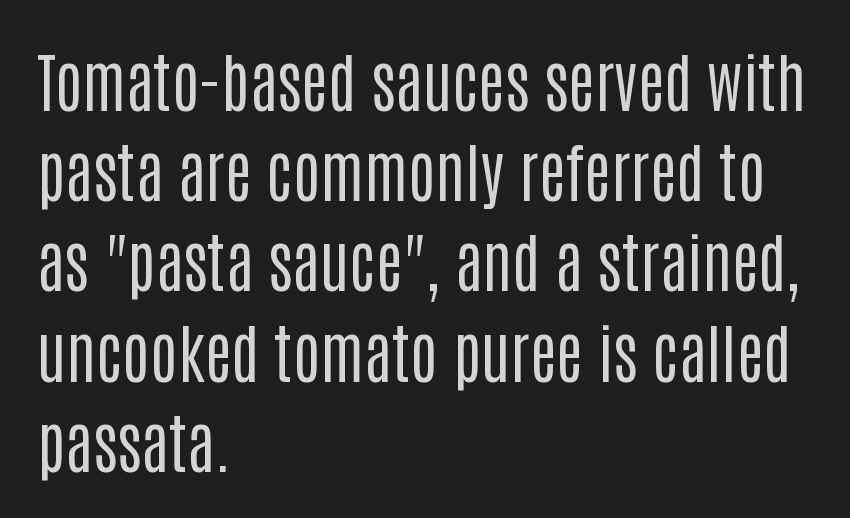
The words here are not underlined. No feet cap the strokes, marking this as sans-serif type. Ordinary non-slanted type is in use. Short and long lines alike share a common starting point at left. Students, observe: this is what conventionally led text looks like. Character widths vary here, with narrow letters taking less room than wide ones.
